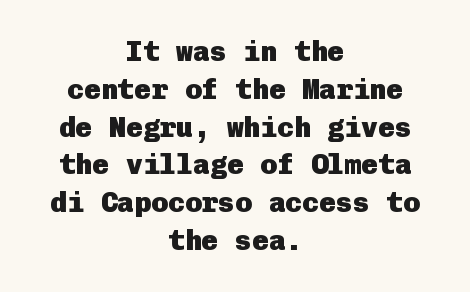
Tall strokes in this sample are plumb rather than angled. These lines sit exactly where default settings would place them. Grotesque or geometric, the face here clearly has no serifs. Notice how the passage keeps no hard edge, just a central spine. How heavy is the stroke? Heavy — this is a bold.
